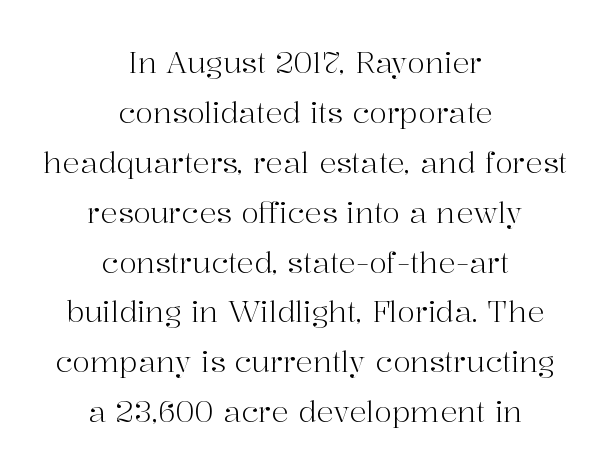
{"serif": "yes", "italic": "no", "bold": "no", "weight": "light", "width": "normal", "stroke_contrast": "high", "x_height": "medium", "monospaced": "no", "underline": "no", "align": "center", "line_spacing_ratio": 1.72, "letter_spacing": "normal", "letter_spacing_em": 0.0, "glyph_px": 29}
